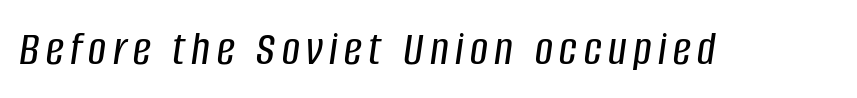
The image shows 50 px condensed type, italic (leaning right); set not underlined; low stroke contrast and a large x-height.
